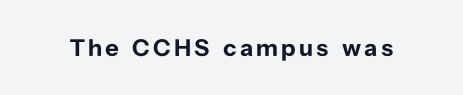
{"italic": "no", "bold": "yes", "underline": "no", "glyph_px": 24}
